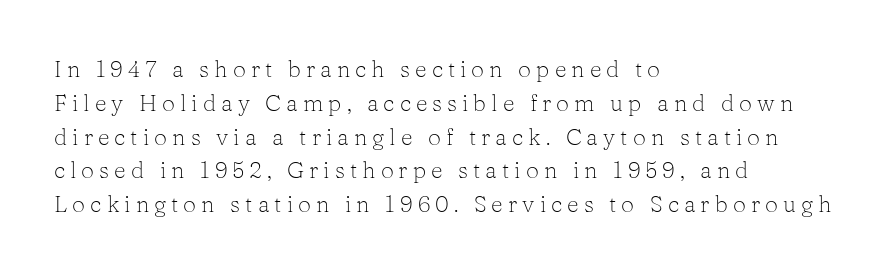
A quiet, ordinary-to-light weight characterises the typeface. The strip under each line holds only bare page. Notice how the stems are strictly vertical — no italics here. The passage shown stacks its lines at a standard gap.
